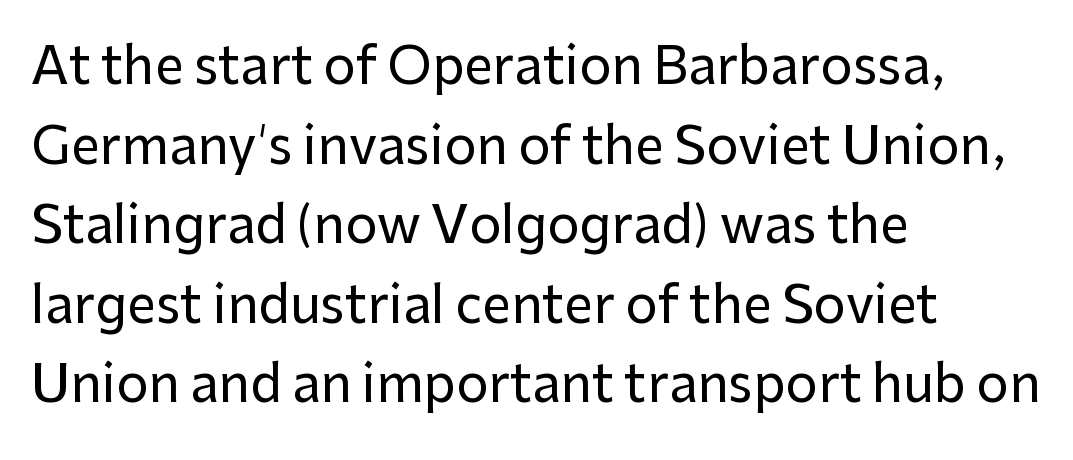
{"serif": "no", "italic": "no", "width": "normal", "stroke_contrast": "low", "x_height": "medium", "monospaced": "no", "underline": "no", "align": "left", "line_spacing": "normal", "line_spacing_ratio": 1.56, "letter_spacing": "normal", "letter_spacing_em": 0.0, "glyph_px": 51}
